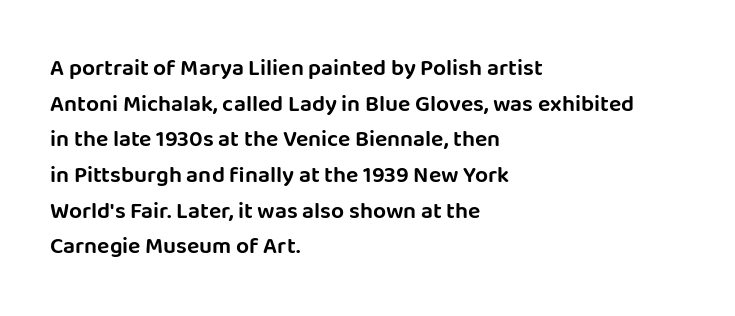
The image shows 23 px text type, upright; set left-aligned, normal line spacing (1.55x), normal letter spacing, not underlined.
